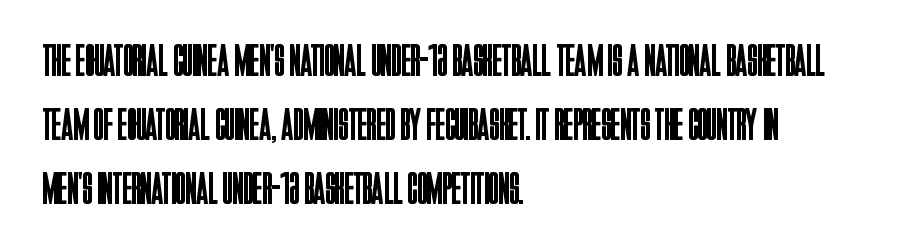
Q: Is the text bold? A: No.
Q: Is the text italic (slanted)? A: No, it is upright.
Q: Is the typeface a serif or a sans-serif typeface? A: Sans-serif.
Q: Is the text underlined? A: No.
Q: How is the paragraph aligned? A: Left-aligned.
Q: Is the spacing between letters normal or unusually wide? A: Normal.
Q: Is the spacing between lines tight, normal or loose? A: Normal.
Q: Width (condensed, normal, or wide)? A: Condensed.
Q: Stroke contrast? A: Low.
Q: x-height? A: Large.
Q: Monospaced? A: No.
